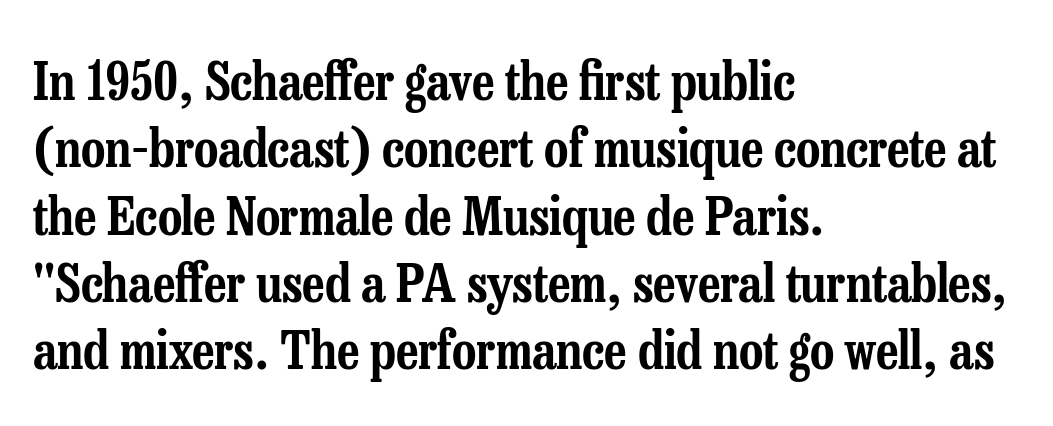
{"serif": "yes", "italic": "no", "width": "condensed", "stroke_contrast": "low", "x_height": "medium", "monospaced": "no", "underline": "no", "align": "left", "line_spacing": "normal", "line_spacing_ratio": 1.27, "letter_spacing": "normal", "letter_spacing_em": 0.0, "glyph_px": 53}
